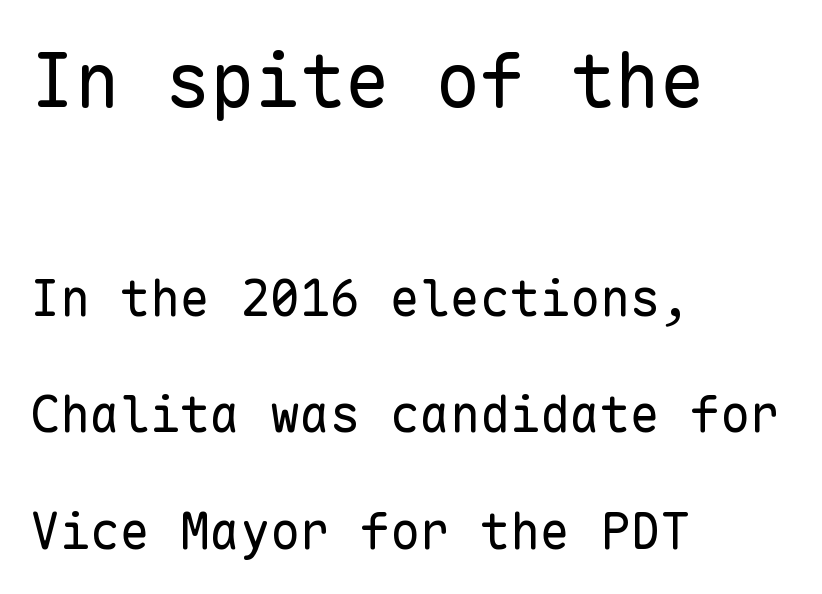
The image shows 75 px regular-weight sans-serif type, upright, monospaced; set left-aligned, loose line spacing (2.33x), normal letter spacing, not underlined; the first (top) block is 1.5x larger; low stroke contrast and a medium x-height.
